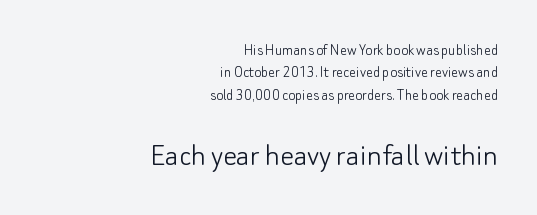
{"serif": "no", "italic": "no", "bold": "no", "weight": "light", "width": "normal", "stroke_contrast": "low", "x_height": "small", "monospaced": "no", "underline": "no", "align": "right", "line_spacing": "normal", "line_spacing_ratio": 1.32, "letter_spacing": "normal", "letter_spacing_em": 0.0, "larger_block": "second", "size_ratio": 2.0, "glyph_px": 34}
